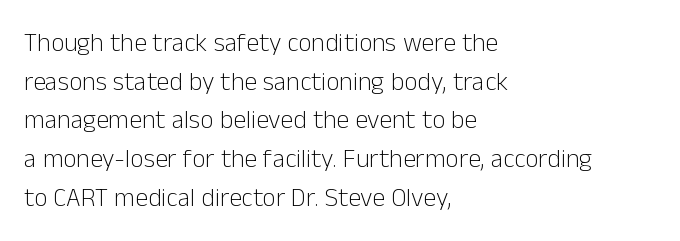
Posture: vertical. The weight tops out at a normal text grade. Words appear dense and cohesive because spacing is normal. If you drew a ruler down the left edge, every line would touch it. Line spacing here is normal. Underline: absent.
